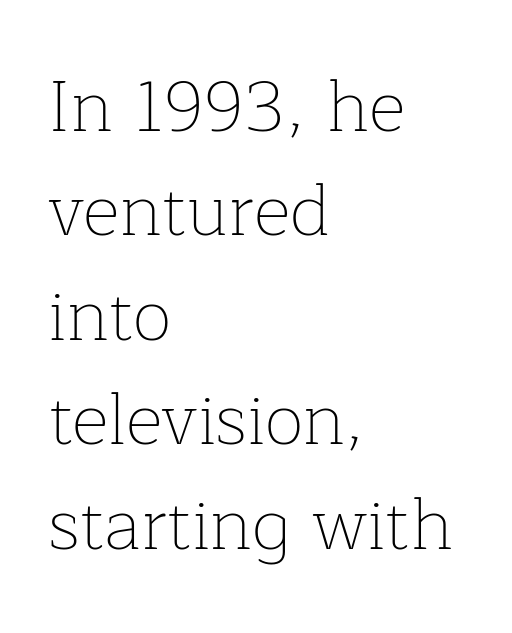
{"serif": "yes", "italic": "no", "bold": "no", "weight": "thin", "width": "normal", "stroke_contrast": "low", "x_height": "medium", "monospaced": "no", "underline": "no", "align": "left", "line_spacing": "normal", "line_spacing_ratio": 1.45, "letter_spacing": "normal", "letter_spacing_em": 0.0, "glyph_px": 72}
